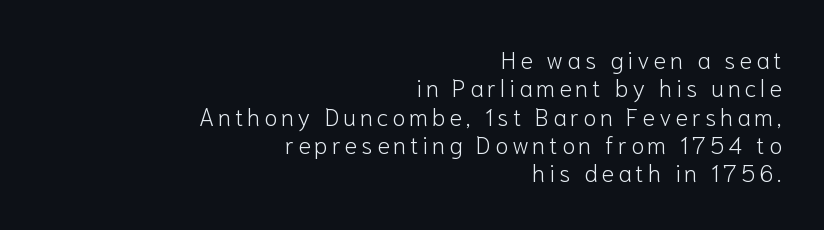
{"italic": "no", "bold": "no", "underline": "no", "align": "right", "line_spacing_ratio": 1.18, "glyph_px": 24}
